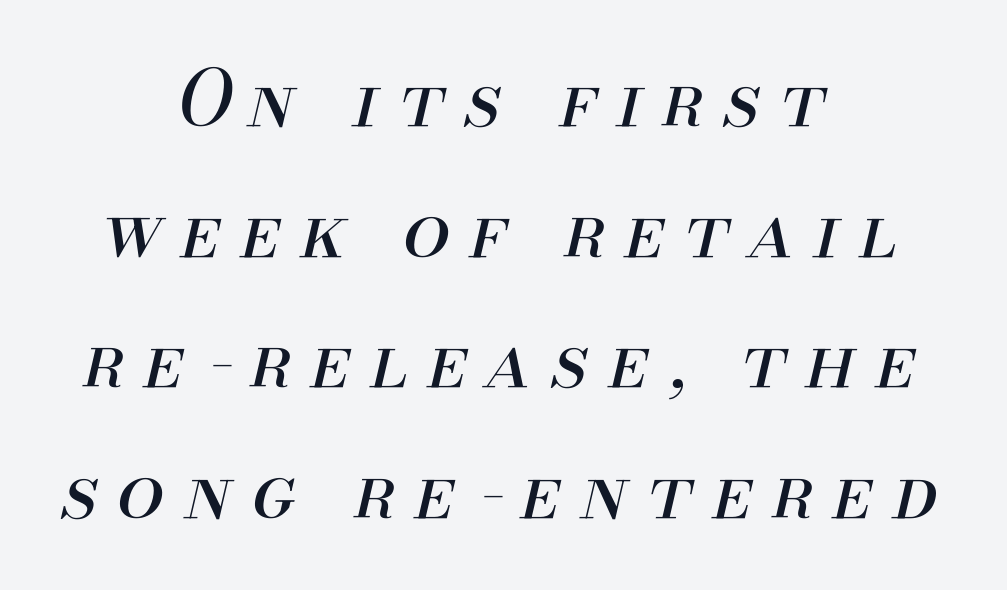
{"italic": "yes", "lean": "right", "slant_degrees": 13, "bold": "no", "weight": "regular", "width": "normal", "stroke_contrast": "medium", "x_height": "small", "monospaced": "no", "underline": "no", "align": "center", "line_spacing_ratio": 1.72, "letter_spacing": "wide", "letter_spacing_em": 0.25, "glyph_px": 76}
